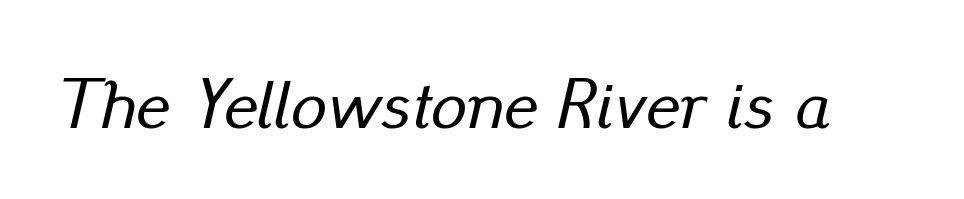
The image shows 71 px text type, italic (leaning right); set normal letter spacing, not underlined; low stroke contrast and a small x-height.
